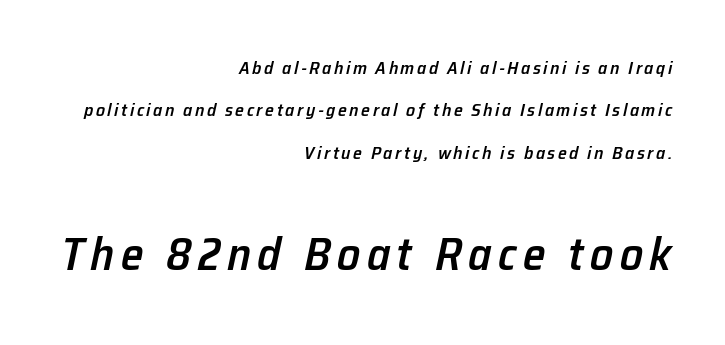
Horizontal alignment here is rightward, an uncommon choice for prose. The letters advance in unequal steps, a hallmark of proportional type. Visually, the bottom section dominates because its glyphs are scaled up. The gap between lines stays unmarked. Quick note: interline space is abundant.
